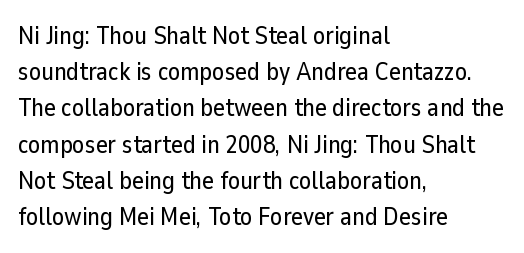
The image shows 25 px text type, upright; set left-aligned, normal line spacing (1.45x), normal letter spacing, not underlined.
